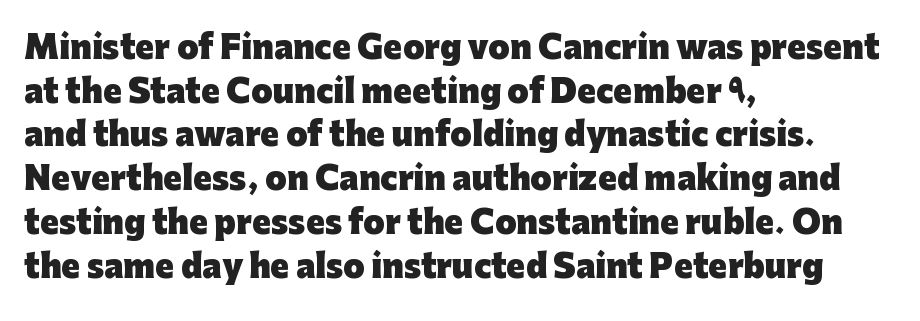
The image shows 31 px heavy sans-serif type, upright; set left-aligned, normal line spacing (1.41x), normal letter spacing, not underlined; low stroke contrast and a medium x-height.
